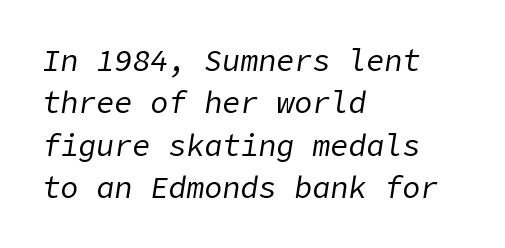
Q: Is the text bold? A: No.
Q: Is the text italic (slanted)? A: Yes, it leans right by about 9 degrees.
Q: Is the text underlined? A: No.
Q: How is the paragraph aligned? A: Left-aligned.
Q: Is the spacing between letters normal or unusually wide? A: Normal.
Q: Is the spacing between lines tight, normal or loose? A: Normal.
Q: Width (condensed, normal, or wide)? A: Normal.
Q: Stroke contrast? A: Low.
Q: x-height? A: Medium.
